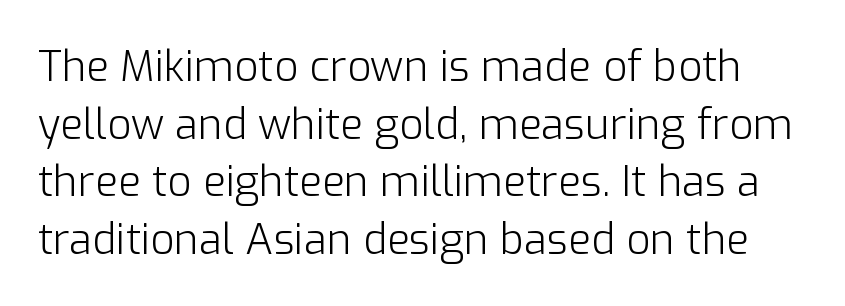
The image shows 42 px light sans-serif type, upright; set normal line spacing (1.37x), normal letter spacing, not underlined; low stroke contrast and a medium x-height.
